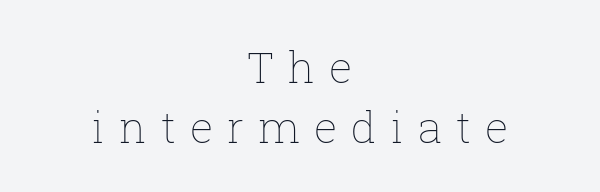
The face used here is proportionally spaced, like ordinary book or web type. This rendering widens character spacing well past its baseline value. A light-to-regular cut is what we see here. The rendering uses a moderate line-height, typical for paragraphs. Upright lettering throughout.
